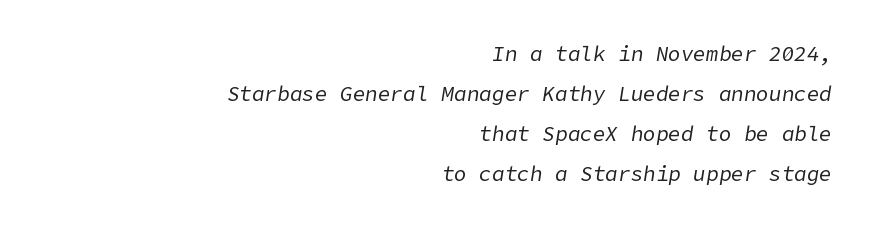
No letter is thick-stroked: the sample isn't bold. Summary of vertical rhythm: relaxed, with wide interline spacing. Casual observation: everything's shoved over to the right. The passage shown is not underscored anywhere. Caption: standard tracking, unaltered. Italic? Definitely — the glyphs are oblique.
